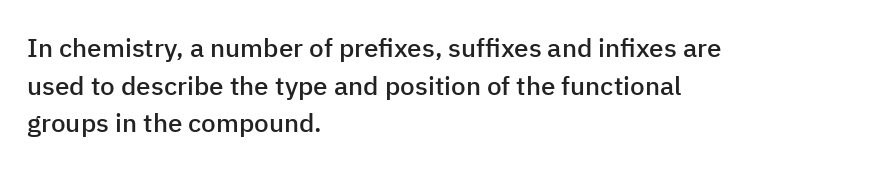
The image shows 26 px text type, upright; set left-aligned, normal line spacing (1.45x), normal letter spacing, not underlined.
